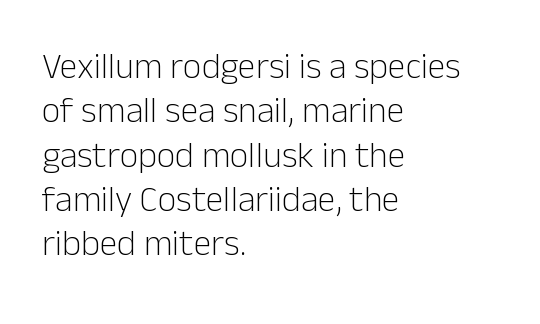
Caption: standard tracking, unaltered. The words here are not underlined. Weight class: somewhere from thin through regular. Line starts are locked; line ends wander. The glyphs in this specimen are sans serif. You could not count columns in this text — the font is proportionally spaced.
